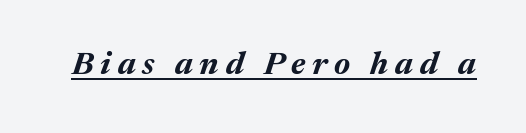
Q: Is the text bold? A: Yes.
Q: Is the text italic (slanted)? A: Yes, it leans right by about 17 degrees.
Q: Is the text underlined? A: Yes.
Q: Is the spacing between letters normal or unusually wide? A: Unusually wide.
Q: Width (condensed, normal, or wide)? A: Normal.
Q: Stroke contrast? A: Medium.
Q: x-height? A: Medium.
Q: Monospaced? A: No.
